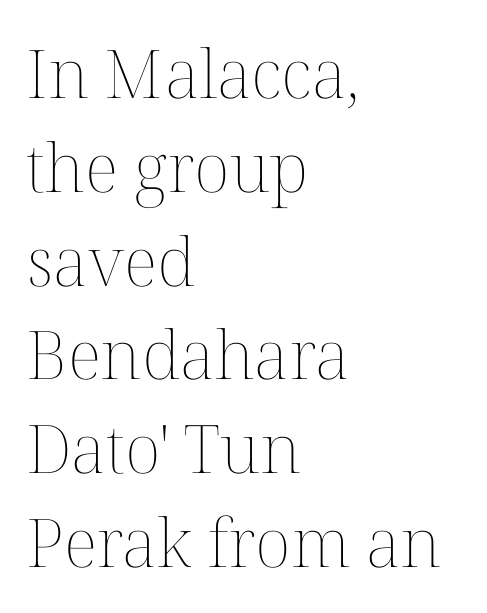
Q: Is the text bold? A: No.
Q: Is the text italic (slanted)? A: No, it is upright.
Q: Is the text underlined? A: No.
Q: How is the paragraph aligned? A: Left-aligned.
Q: Is the spacing between letters normal or unusually wide? A: Normal.
Q: Is the spacing between lines tight, normal or loose? A: Normal.
Q: Width (condensed, normal, or wide)? A: Normal.
Q: Stroke contrast? A: Medium.
Q: x-height? A: Medium.
Q: Monospaced? A: No.
